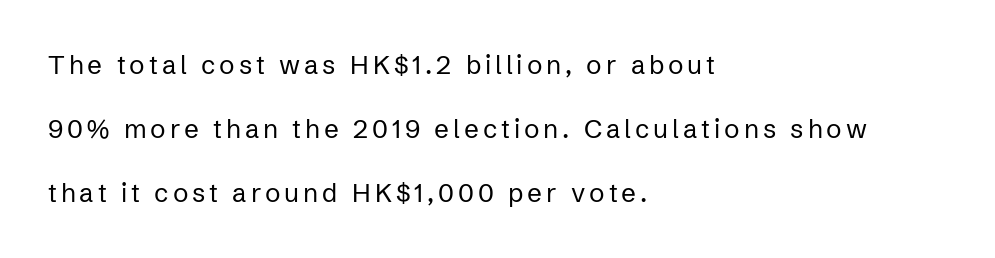
A quiet, ordinary-to-light weight characterises the typeface. Loosely led — the rows are spread out. Is there any slant? The stems are plumb. The rendering anchors every line to the left-hand side.
